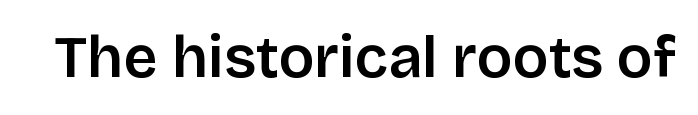
Q: Is the text bold? A: Semi-bold.
Q: Is the text italic (slanted)? A: No, it is upright.
Q: Is the typeface a serif or a sans-serif typeface? A: Sans-serif.
Q: Is the text underlined? A: No.
Q: Is the spacing between letters normal or unusually wide? A: Normal.
Q: Width (condensed, normal, or wide)? A: Normal.
Q: Stroke contrast? A: Low.
Q: x-height? A: Large.
Q: Monospaced? A: No.
